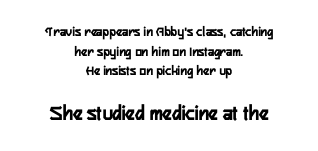
In this sample the second text group is rendered at the bigger scale. One glance says typical: line gaps are just what's usual. The rendering positions every line midway between the sides. Rule under the text: the space is simply empty.
